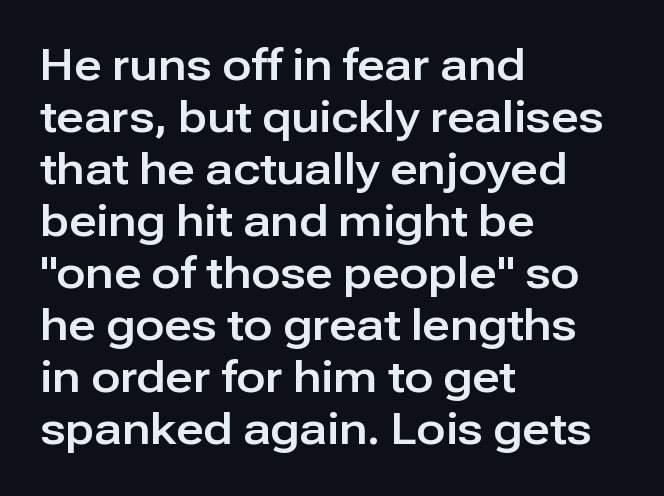
{"serif": "no", "italic": "no", "width": "normal", "stroke_contrast": "low", "x_height": "medium", "monospaced": "no", "underline": "no", "align": "left", "line_spacing_ratio": 1.21, "letter_spacing": "normal", "letter_spacing_em": 0.0, "glyph_px": 43}
